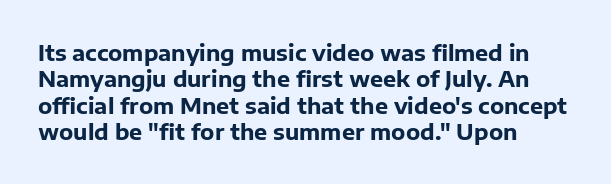
Stroke thickness is high; the sample reads as a true bold. Underline: absent. The horizontal fit of the characters is conventional and even. Do the letters lean? They stand straight. Horizontal alignment here is leftward, the default for most running prose.
